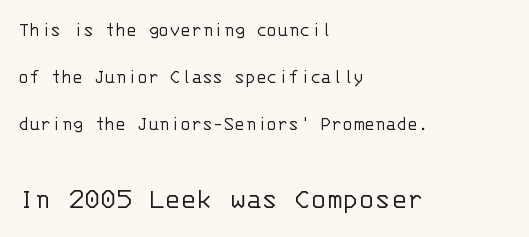
Reading down the column, the eye jumps a long way to each next line. These lines are composed in type without serifs. Notice how the stems are strictly vertical — no italics here. Tracking here is standard; glyphs follow each other at the usual distance.
